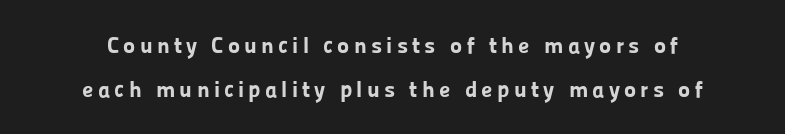
Q: Is the text bold? A: Yes.
Q: Is the text italic (slanted)? A: No, it is upright.
Q: Is the text underlined? A: No.
Q: Is the spacing between lines tight, normal or loose? A: Loose.
